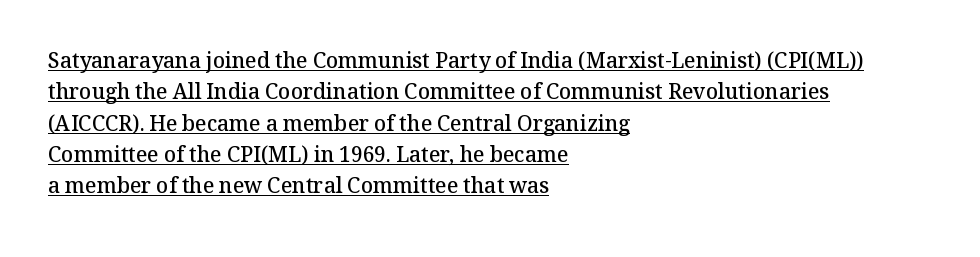
{"italic": "no", "bold": "semi", "underline": "yes", "align": "left", "line_spacing": "normal", "line_spacing_ratio": 1.49, "letter_spacing": "normal", "letter_spacing_em": 0.0, "glyph_px": 21}
